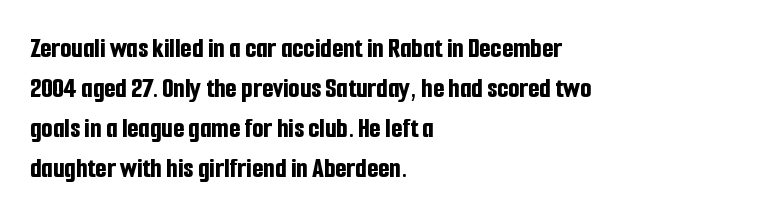
Q: Is the text bold? A: Yes.
Q: Is the text italic (slanted)? A: No, it is upright.
Q: Is the typeface a serif or a sans-serif typeface? A: Sans-serif.
Q: Is the text underlined? A: No.
Q: How is the paragraph aligned? A: Left-aligned.
Q: Is the spacing between letters normal or unusually wide? A: Normal.
Q: Is the spacing between lines tight, normal or loose? A: Normal.
Q: Width (condensed, normal, or wide)? A: Condensed.
Q: Stroke contrast? A: Low.
Q: x-height? A: Medium.
Q: Monospaced? A: No.
